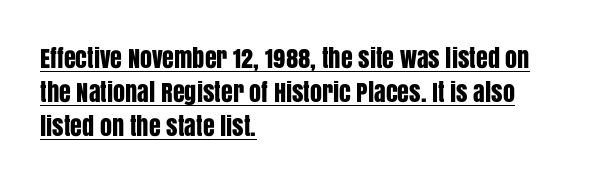
The line texture is even and compact thanks to regular tracking. This rendering features underlined lettering. In terms of leading, this rendering sits right in the middle. The paragraph has a hard left edge and a soft right edge. The lettering holds an erect, upright posture throughout.
